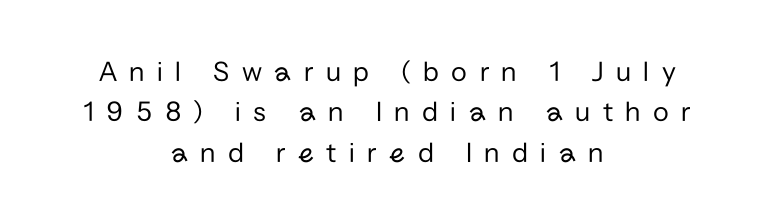
Interline gaps are of average width in this sample. Note the varied advance widths — an 'i' is clearly narrower than an 'm'. The face used here is a sans, in the tradition of grotesques and geometrics. Reading down the block, each line starts at a different indent, mirrored at its end. This reads as an unemphasized weight, regular at the heaviest. Glance below the letters and you will spot only blank space.
